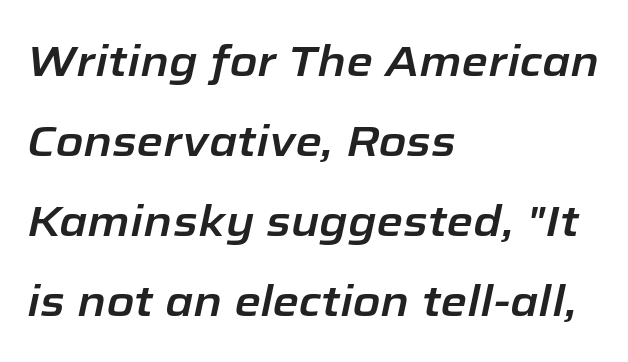
Q: Is the text italic (slanted)? A: Yes, it leans right by about 12 degrees.
Q: Is the text underlined? A: No.
Q: How is the paragraph aligned? A: Left-aligned.
Q: Is the spacing between letters normal or unusually wide? A: Normal.
Q: Width (condensed, normal, or wide)? A: Normal.
Q: Stroke contrast? A: Low.
Q: x-height? A: Medium.
Q: Monospaced? A: No.
